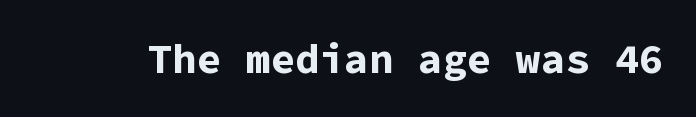
These lines were composed using upright roman letters. Set as a true bold cut, around the 700 mark. A typesetter would call this monospace, since all characters share one set width. The glyphs are unaccompanied by any horizontal stroke below them. Serifs: no, the terminals of the letterforms are clean.
